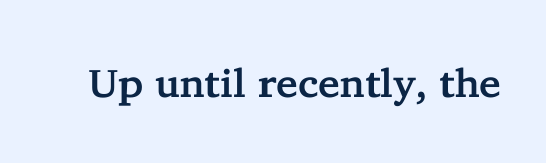
{"serif": "yes", "italic": "no", "width": "normal", "stroke_contrast": "low", "x_height": "medium", "monospaced": "no", "underline": "no", "letter_spacing": "normal", "letter_spacing_em": 0.0, "glyph_px": 40}
